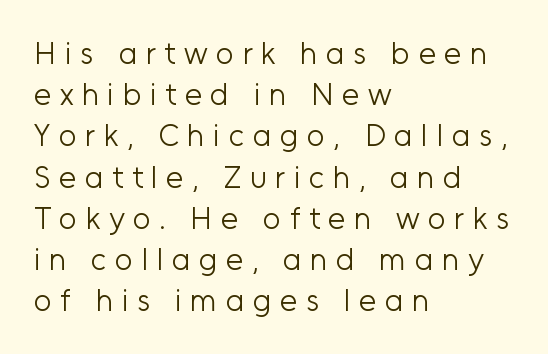
The image shows 31 px light sans-serif type, upright; set left-aligned, normal line spacing (1.33x), unusually wide letter spacing (+0.27 em), not underlined; low stroke contrast and a medium x-height.
